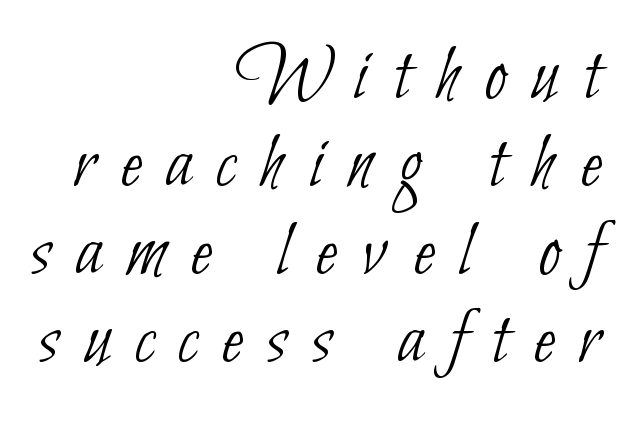
Q: Is the text bold? A: No.
Q: Is the typeface a serif or a sans-serif typeface? A: Sans-serif.
Q: Is the text underlined? A: No.
Q: How is the paragraph aligned? A: Right-aligned.
Q: Is the spacing between letters normal or unusually wide? A: Unusually wide.
Q: Is the spacing between lines tight, normal or loose? A: Tight.
Q: Width (condensed, normal, or wide)? A: Condensed.
Q: Stroke contrast? A: Low.
Q: x-height? A: Small.
Q: Monospaced? A: No.
